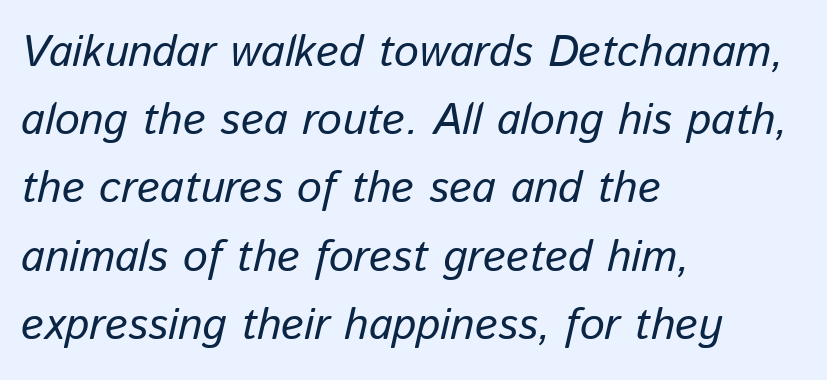
The image shows 44 px text type, italic (leaning right); set left-aligned, normal line spacing (1.55x), normal letter spacing, not underlined; low stroke contrast and a medium x-height.
